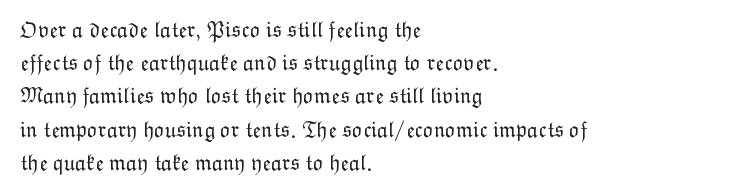
Q: Is the text bold? A: No.
Q: Is the text italic (slanted)? A: No, it is upright.
Q: Is the text underlined? A: No.
Q: How is the paragraph aligned? A: Left-aligned.
Q: Is the spacing between letters normal or unusually wide? A: Normal.
Q: Is the spacing between lines tight, normal or loose? A: Normal.
